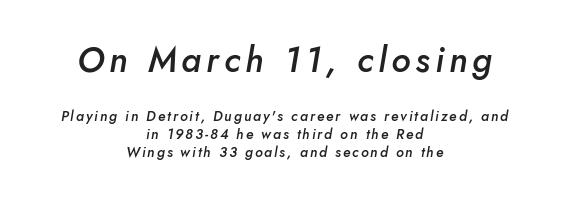
Q: Is the text bold? A: Semi-bold.
Q: Is the text italic (slanted)? A: Yes, it leans right by about 5 degrees.
Q: Is the text underlined? A: No.
Q: How is the paragraph aligned? A: Centered.
Q: Is the spacing between lines tight, normal or loose? A: Normal.
Q: Which block of text is set in a larger size, the first (top) or the second (bottom)? A: The first (top) one.
Q: Width (condensed, normal, or wide)? A: Normal.
Q: Stroke contrast? A: Low.
Q: x-height? A: Small.
Q: Monospaced? A: No.
